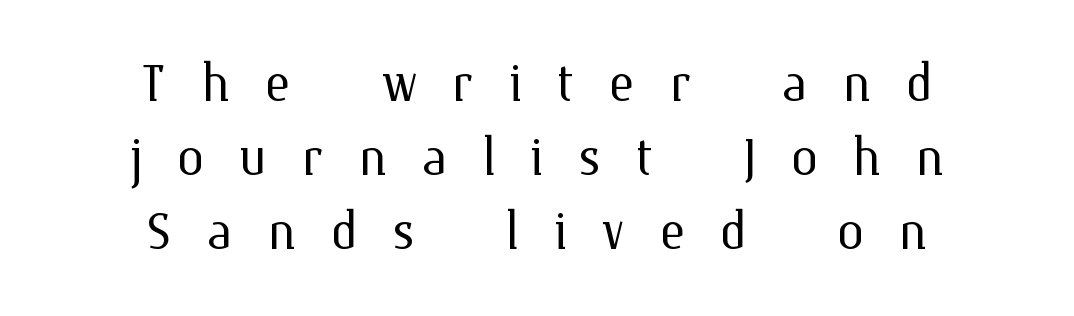
One glance says dense: line gaps are narrower than usual. Is the block centered? Yes — each line is placed symmetrically about the middle. Ascenders rise straight up at ninety degrees. This sample has the flowing, uneven cadence of proportional lettering. There is plenty of visible air inserted between adjacent glyphs. The space directly below the letters is spotless.
